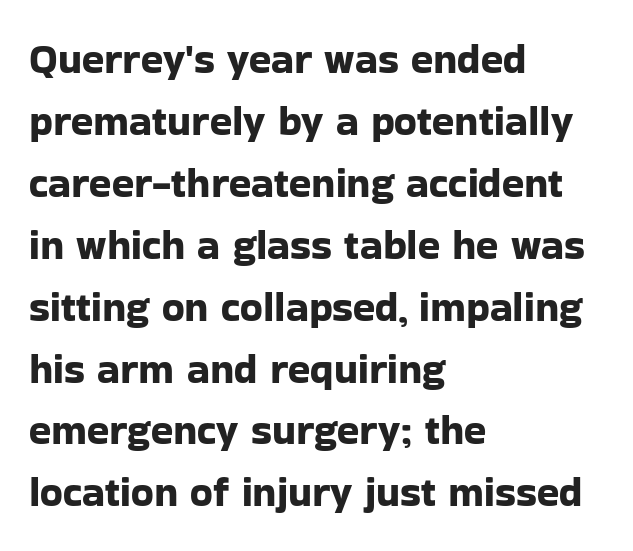
How are the letters spaced? Ordinarily, with no added tracking. A typesetter would call this leading conventional body-copy spacing. Just letters on the line, the space beneath them empty. The face used here is a sans, in the tradition of grotesques and geometrics. The passage shown is typed in a proportional face where columns would drift. Posture: straight, roman, zero tilt.
